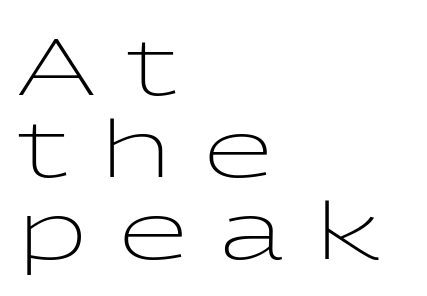
Q: Is the text bold? A: No.
Q: Is the text italic (slanted)? A: No, it is upright.
Q: Is the typeface a serif or a sans-serif typeface? A: Sans-serif.
Q: Is the text underlined? A: No.
Q: How is the paragraph aligned? A: Left-aligned.
Q: Is the spacing between letters normal or unusually wide? A: Unusually wide.
Q: Is the spacing between lines tight, normal or loose? A: Tight.
Q: Width (condensed, normal, or wide)? A: Wide.
Q: Stroke contrast? A: Low.
Q: x-height? A: Medium.
Q: Monospaced? A: No.
